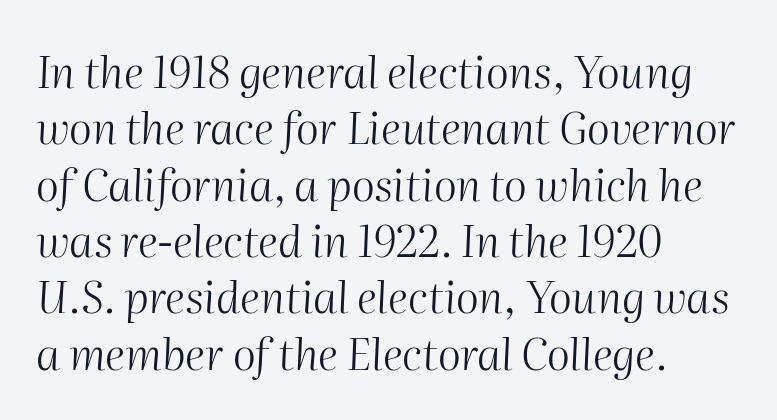
The image shows 44 px light type, italic (leaning right); set left-aligned, normal line spacing (1.28x), normal letter spacing, not underlined; medium stroke contrast and a medium x-height.
